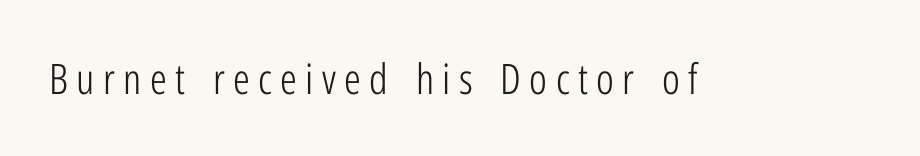
{"serif": "no", "italic": "no", "bold": "no", "weight": "light", "width": "condensed", "stroke_contrast": "low", "x_height": "medium", "monospaced": "no", "underline": "no", "letter_spacing": "wide", "letter_spacing_em": 0.2, "glyph_px": 42}
